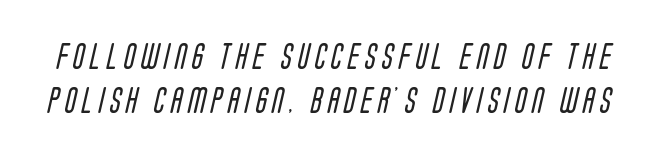
The image shows 26 px text type; set normal line spacing (1.69x), unusually wide letter spacing (+0.22 em), not underlined.
